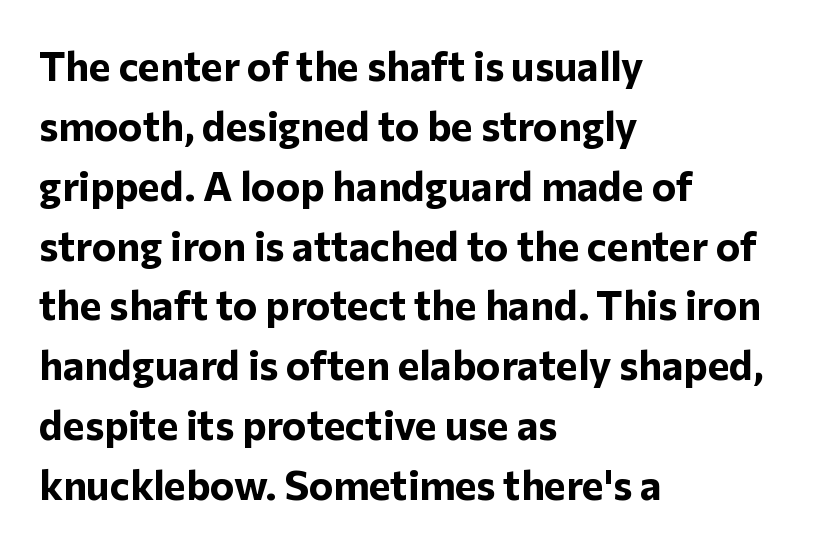
The image shows 41 px bold sans-serif type, upright; set left-aligned, normal line spacing (1.46x), normal letter spacing, not underlined; low stroke contrast and a medium x-height.
